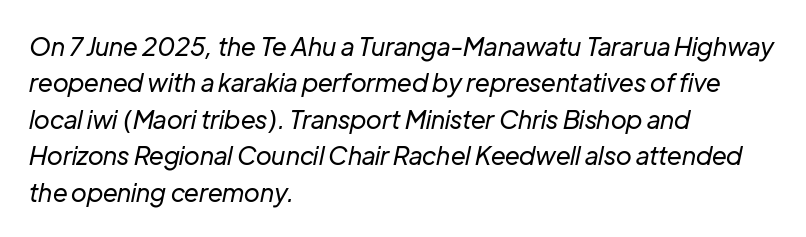
Stem width sits at or under what a default text font uses. Designer's note — italics engaged. The glyphs are unaccompanied by any horizontal stroke below them. A classic flush-left, rag-right setting is used for this passage. The designer left line spacing at the default. This sample uses plain, unmodified letter spacing.
